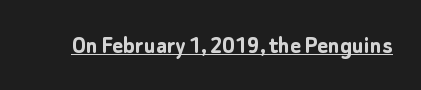
The image shows 26 px bold type, upright; set normal letter spacing, underlined.
